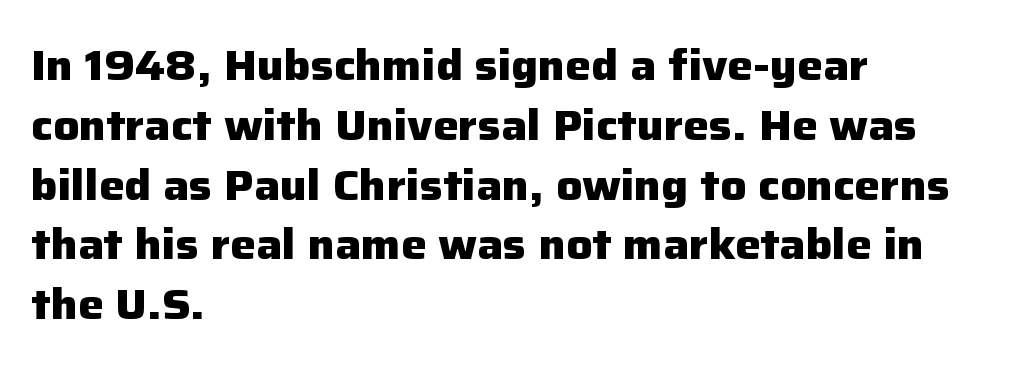
{"serif": "no", "italic": "no", "bold": "yes", "weight": "heavy", "width": "normal", "stroke_contrast": "low", "x_height": "medium", "monospaced": "no", "underline": "no", "align": "left", "line_spacing": "normal", "line_spacing_ratio": 1.39, "letter_spacing": "normal", "letter_spacing_em": 0.0, "glyph_px": 43}
